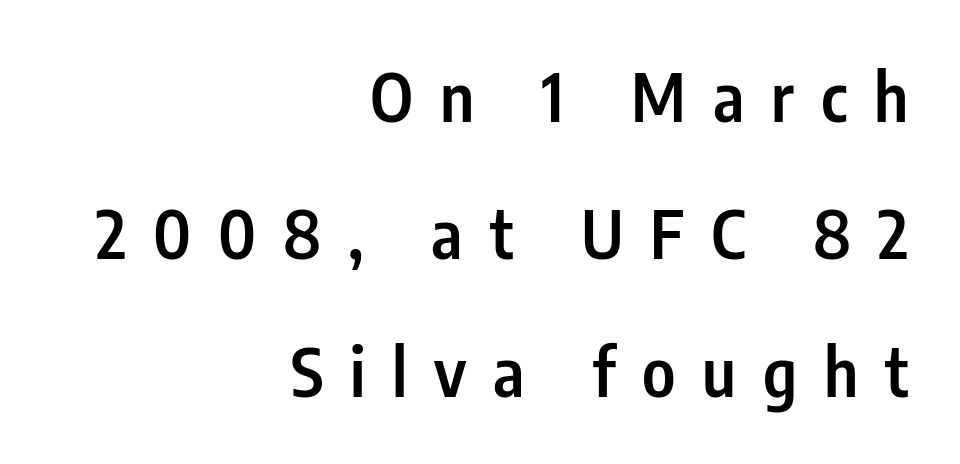
{"serif": "no", "italic": "no", "bold": "semi", "weight": "semibold", "width": "condensed", "stroke_contrast": "low", "x_height": "medium", "monospaced": "no", "underline": "no", "align": "right", "line_spacing": "loose", "line_spacing_ratio": 2.05, "letter_spacing": "wide", "letter_spacing_em": 0.4, "glyph_px": 67}
